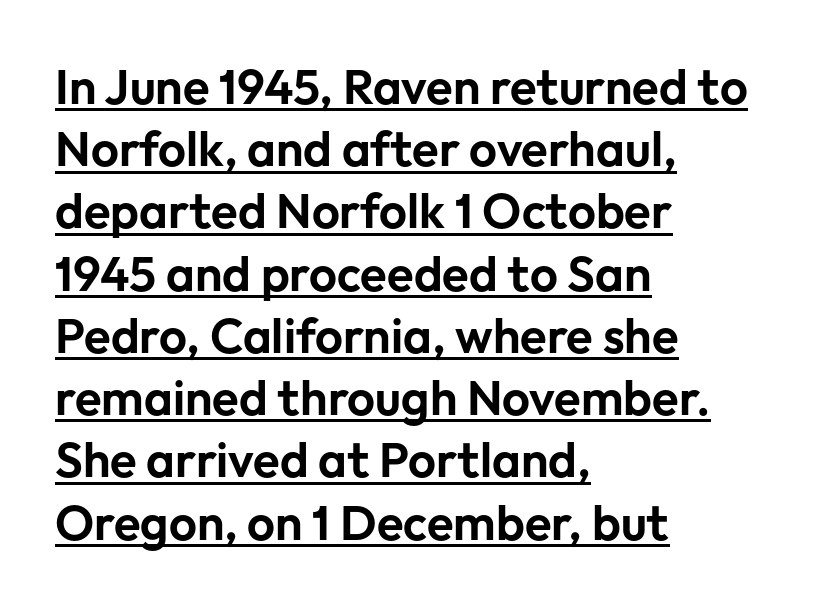
{"serif": "no", "italic": "no", "width": "normal", "stroke_contrast": "low", "x_height": "medium", "monospaced": "no", "underline": "yes", "align": "left", "line_spacing": "normal", "line_spacing_ratio": 1.27, "letter_spacing": "normal", "letter_spacing_em": 0.0, "glyph_px": 49}
